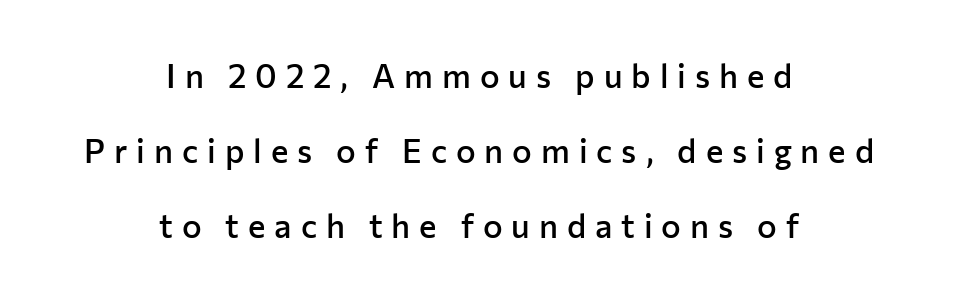
{"serif": "no", "italic": "no", "bold": "semi", "weight": "semibold", "width": "normal", "stroke_contrast": "low", "x_height": "medium", "monospaced": "no", "underline": "no", "align": "center", "line_spacing": "loose", "line_spacing_ratio": 2.28, "letter_spacing": "wide", "letter_spacing_em": 0.27, "glyph_px": 33}
